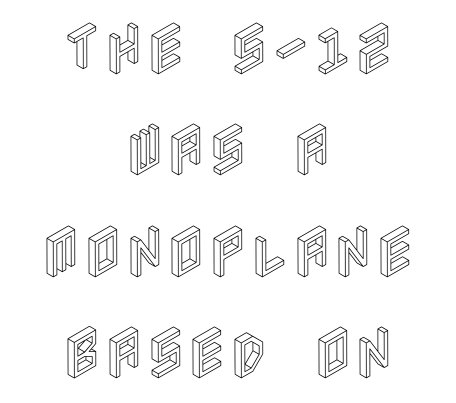
Q: Is the text italic (slanted)? A: No, it is upright.
Q: Is the text underlined? A: No.
Q: How is the paragraph aligned? A: Centered.
Q: Is the spacing between letters normal or unusually wide? A: Normal.
Q: Width (condensed, normal, or wide)? A: Condensed.
Q: x-height? A: Large.
